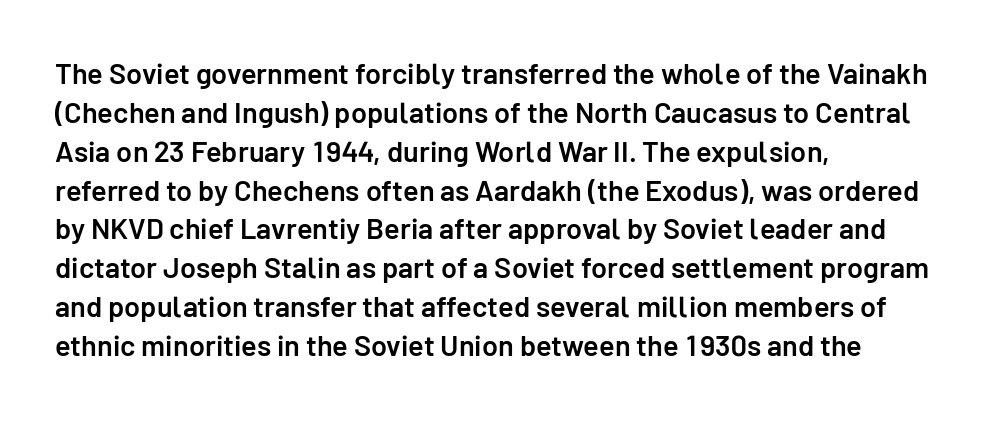
The image shows 29 px semibold sans-serif type, upright; set left-aligned, normal line spacing (1.34x), normal letter spacing, not underlined; low stroke contrast and a medium x-height.
